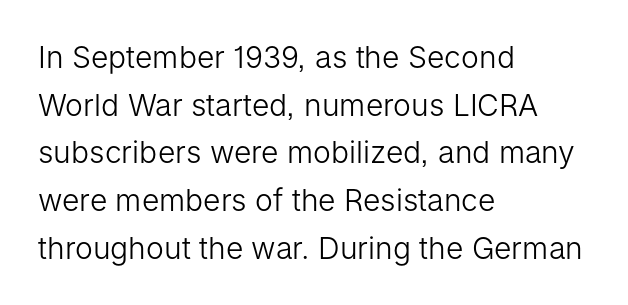
{"serif": "no", "italic": "no", "bold": "no", "weight": "light", "width": "normal", "stroke_contrast": "low", "x_height": "medium", "monospaced": "no", "underline": "no", "align": "left", "line_spacing": "normal", "line_spacing_ratio": 1.59, "letter_spacing": "normal", "letter_spacing_em": 0.0, "glyph_px": 30}
